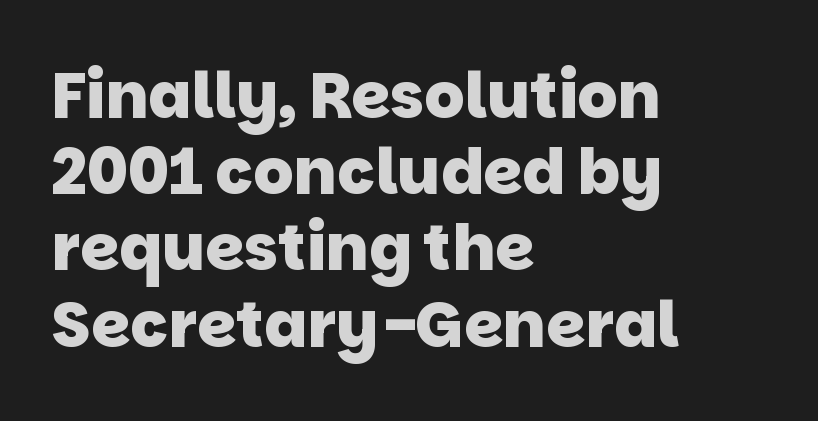
{"serif": "no", "bold": "yes", "weight": "heavy", "width": "normal", "stroke_contrast": "low", "x_height": "large", "monospaced": "no", "underline": "no", "align": "left", "line_spacing_ratio": 1.21, "letter_spacing": "normal", "letter_spacing_em": 0.0, "glyph_px": 63}
